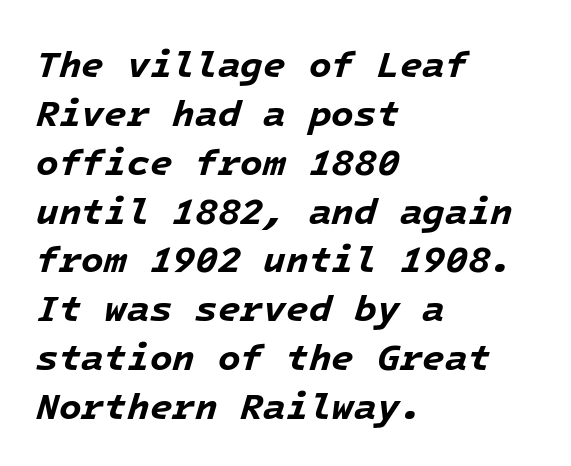
The image shows 37 px bold type, italic (leaning right), monospaced; set left-aligned, normal line spacing (1.32x), normal letter spacing, not underlined; low stroke contrast and a medium x-height.
